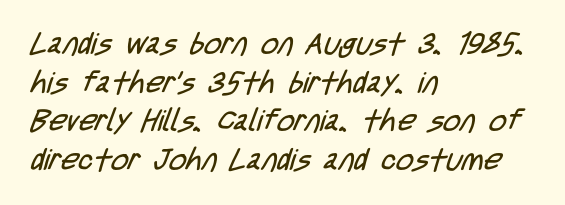
The letterforms sit shoulder to shoulder at normal distance. Note the varied advance widths — an 'i' is clearly narrower than an 'm'. No heavy texture on the line: the type isn't bold. Which margin do the lines hug? The left one — the right edge is uneven. One glance says typical: line gaps are just what's usual. A bare baseline throughout the passage.
